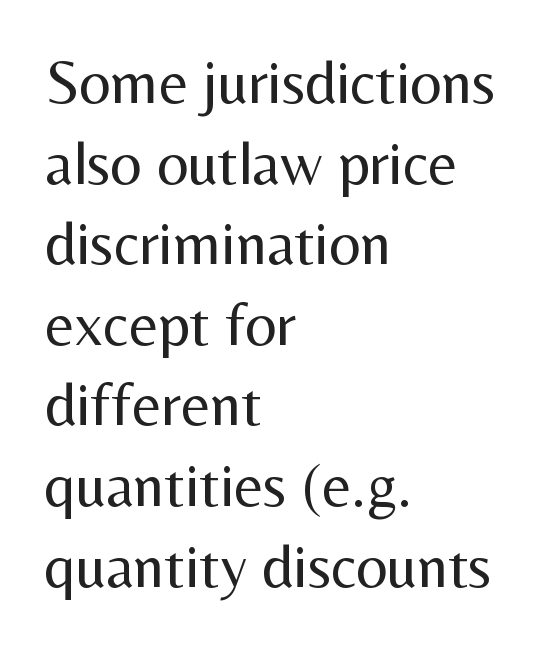
{"serif": "no", "italic": "no", "bold": "no", "weight": "regular", "width": "normal", "stroke_contrast": "medium", "x_height": "medium", "monospaced": "no", "underline": "no", "align": "left", "line_spacing": "normal", "line_spacing_ratio": 1.3, "letter_spacing": "normal", "letter_spacing_em": 0.0, "glyph_px": 62}
